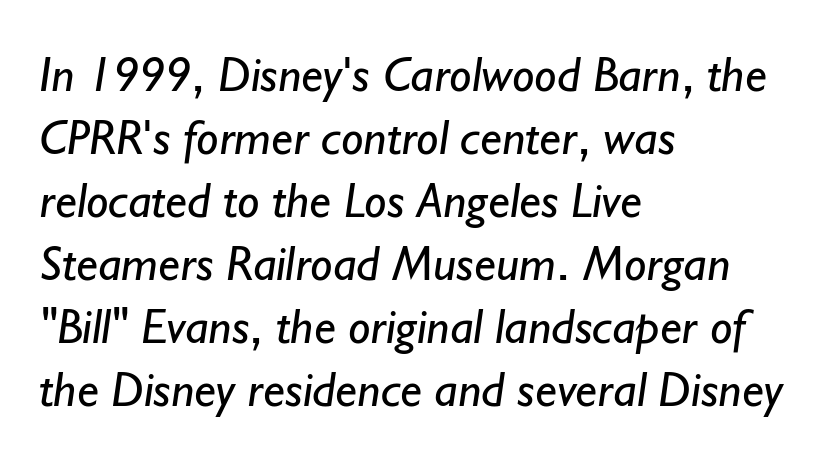
The string is rendered with underlining switched off. Which margin do the lines hug? The left one — the right edge is uneven. The rendering shows plain stroke endings on the letterforms — a sans-serif design. Think standard paragraph weight, or any step lighter than that.
